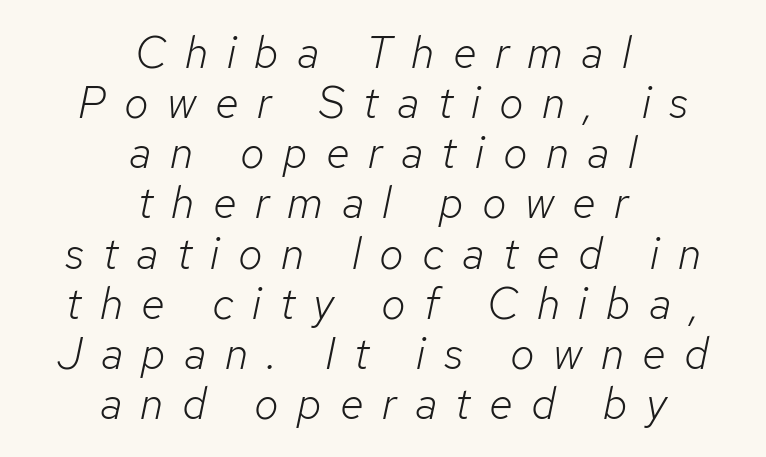
The letterforms stand isolated, each surrounded by extra space. This sample has the flowing, uneven cadence of proportional lettering. Honestly, the rows look squashed on top of each other. Typeset on center — no edge is straight. Underlining? Definitely not there.
